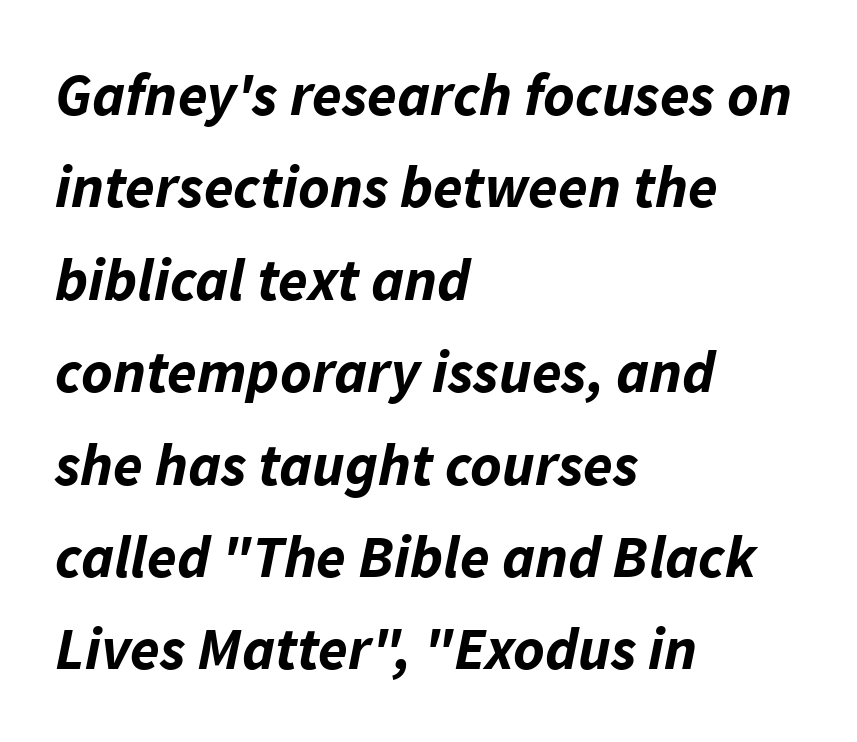
Each glyph is drawn with heavy, bold strokes. Does the leading feel generous? No, just average. Compared with a centered layout, this one pins lines to the left instead. Letters rest on an invisible, unmarked baseline.
